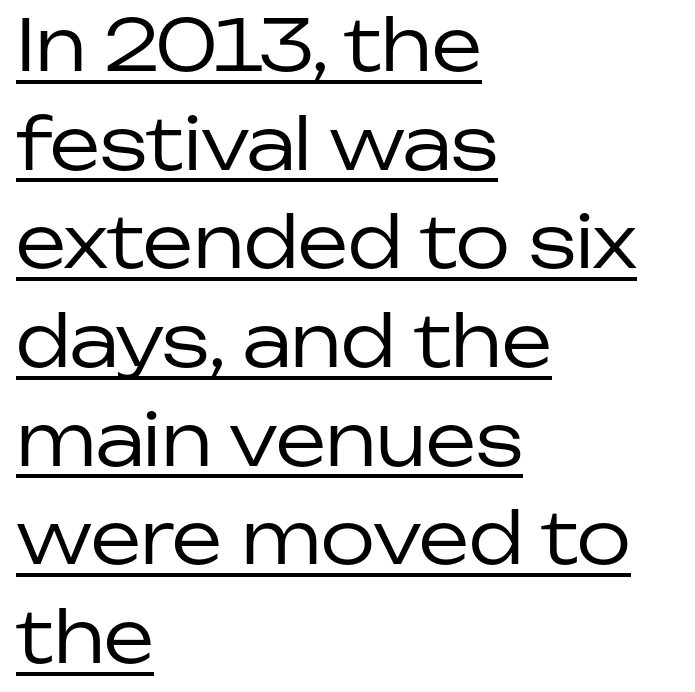
The image shows 71 px regular-weight sans-serif type, upright; set left-aligned, normal line spacing (1.39x), normal letter spacing, underlined; low stroke contrast and a medium x-height.
